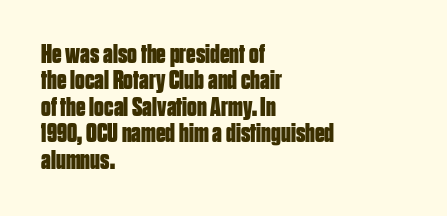
{"italic": "no", "bold": "yes", "underline": "no", "align": "left", "line_spacing": "tight", "line_spacing_ratio": 0.98, "letter_spacing": "normal", "letter_spacing_em": 0.0, "glyph_px": 27}
